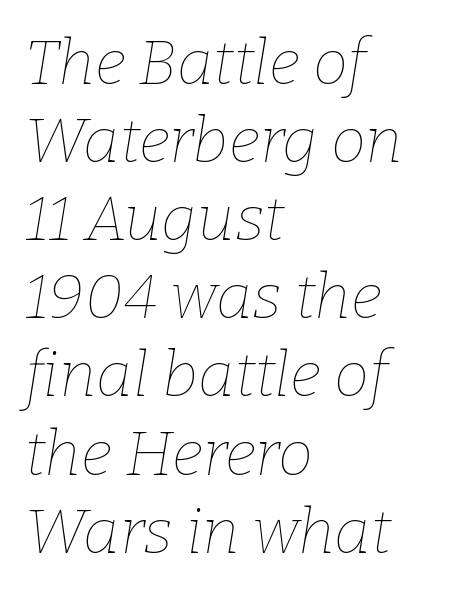
The image shows 63 px thin type, italic (leaning right); set left-aligned, line spacing 1.24x, normal letter spacing, not underlined; low stroke contrast and a medium x-height.
